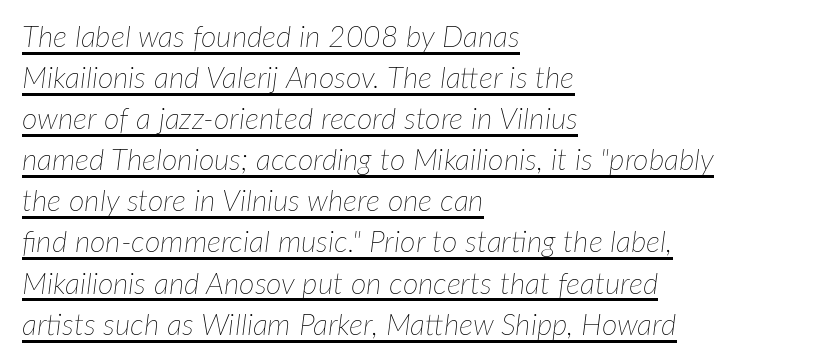
The image shows 30 px thin type, italic (leaning right); set left-aligned, normal line spacing (1.37x), normal letter spacing, underlined; low stroke contrast and a medium x-height.
